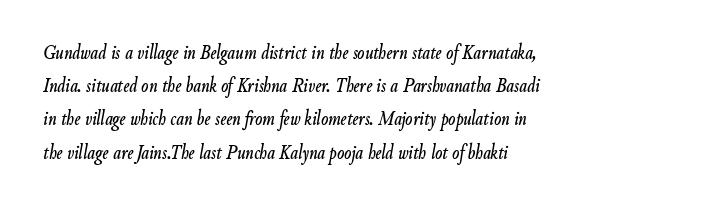
Q: Is the text italic (slanted)? A: Yes, it leans right by about 9 degrees.
Q: Is the text underlined? A: No.
Q: How is the paragraph aligned? A: Left-aligned.
Q: Is the spacing between letters normal or unusually wide? A: Normal.
Q: Is the spacing between lines tight, normal or loose? A: Normal.
